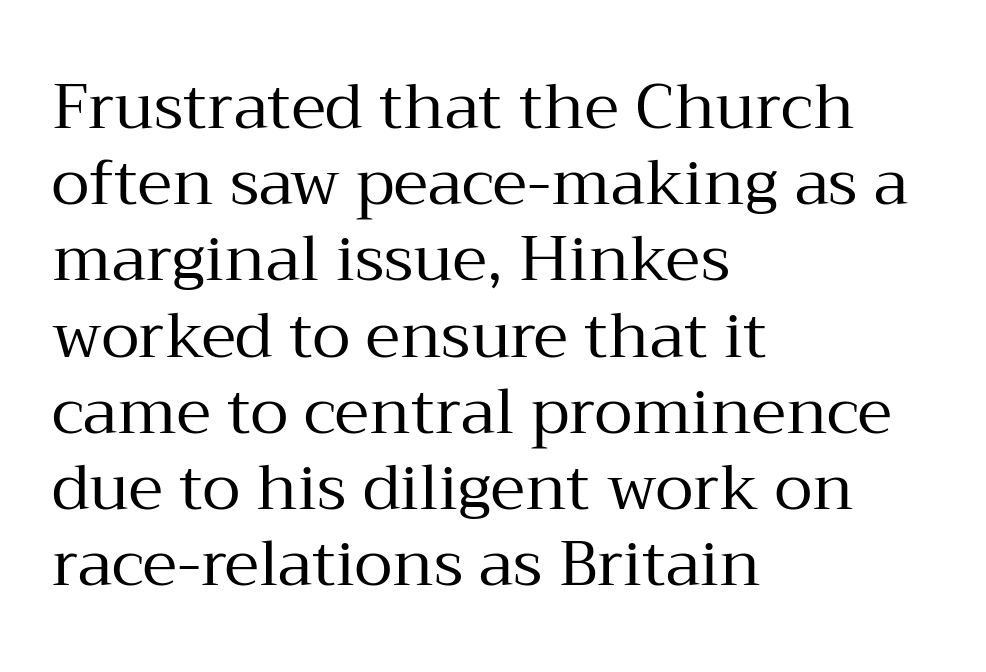
{"serif": "yes", "italic": "no", "bold": "no", "weight": "regular", "width": "normal", "stroke_contrast": "medium", "x_height": "medium", "monospaced": "no", "underline": "no", "align": "left", "line_spacing_ratio": 1.21, "letter_spacing": "normal", "letter_spacing_em": 0.0, "glyph_px": 63}
